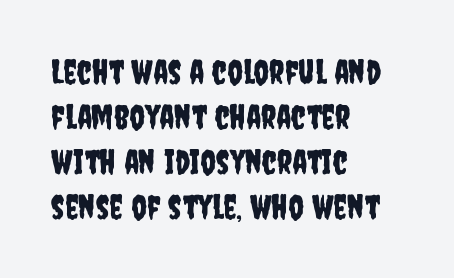
The image shows 34 px condensed sans-serif type, upright; set left-aligned, normal line spacing (1.32x), normal letter spacing, not underlined; low stroke contrast and a large x-height.
